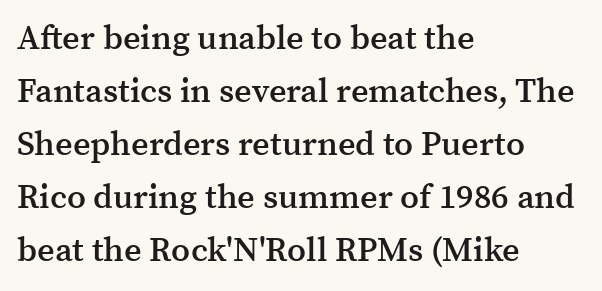
Q: Is the text bold? A: Semi-bold.
Q: Is the text italic (slanted)? A: No, it is upright.
Q: Is the typeface a serif or a sans-serif typeface? A: Serif.
Q: Is the text underlined? A: No.
Q: How is the paragraph aligned? A: Left-aligned.
Q: Is the spacing between letters normal or unusually wide? A: Normal.
Q: Is the spacing between lines tight, normal or loose? A: Normal.
Q: Width (condensed, normal, or wide)? A: Normal.
Q: Stroke contrast? A: Medium.
Q: x-height? A: Medium.
Q: Monospaced? A: No.
